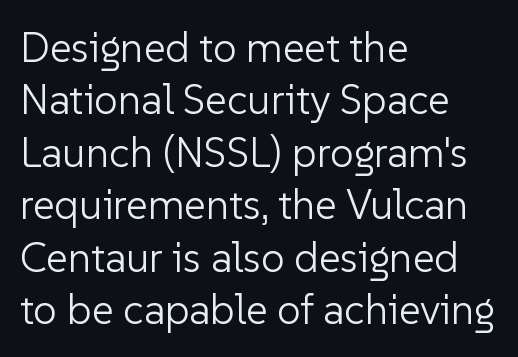
The image shows 42 px light sans-serif type, upright; set left-aligned, normal line spacing (1.25x), normal letter spacing, not underlined; low stroke contrast and a medium x-height.
